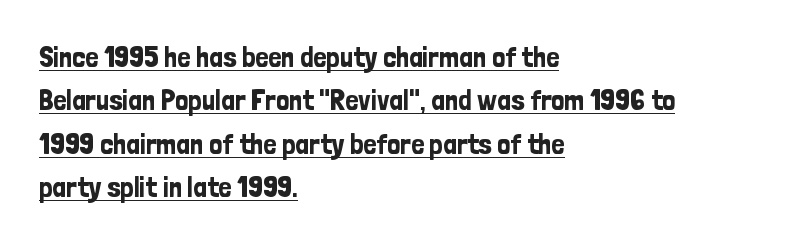
Stroke terminals: plain, sans-serif. Like a heading marked for emphasis, these lines bear an underscore. This sample has the flowing, uneven cadence of proportional lettering. Compared with typical paragraphs, the rows here are spaced about the same.
